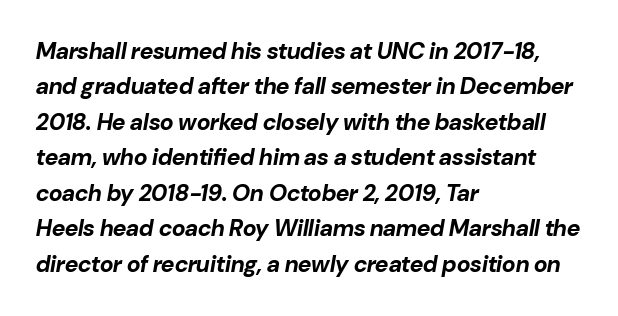
Q: Is the text bold? A: Yes.
Q: Is the text italic (slanted)? A: Yes, it leans right by about 10 degrees.
Q: Is the text underlined? A: No.
Q: How is the paragraph aligned? A: Left-aligned.
Q: Is the spacing between letters normal or unusually wide? A: Normal.
Q: Is the spacing between lines tight, normal or loose? A: Normal.
